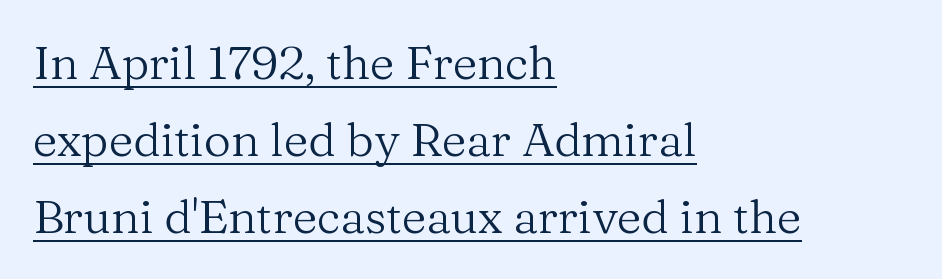
The image shows 47 px regular-weight serif type, upright; set left-aligned, normal line spacing (1.64x), normal letter spacing, underlined; medium stroke contrast and a medium x-height.
